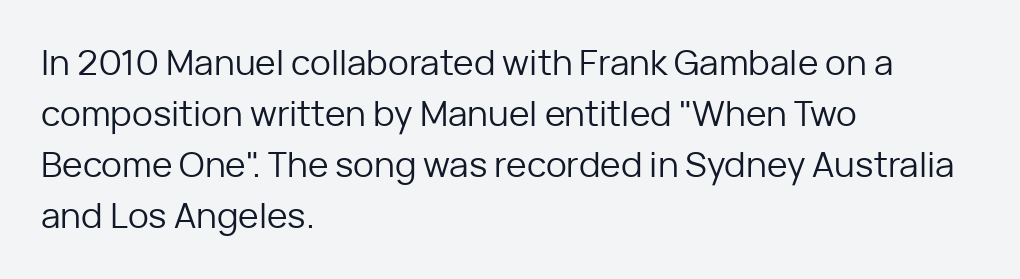
This sample has the flowing, uneven cadence of proportional lettering. Serif or sans? Sans — the stroke terminals are bare. Style check: upright. The area under the type is left untouched. Honestly, the letter spacing is just normal — you wouldn't notice it.
